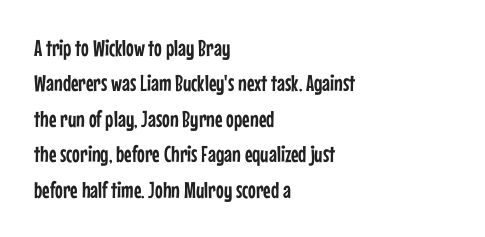
The image shows 23 px text type, upright; set left-aligned, normal line spacing (1.54x), normal letter spacing, not underlined.
